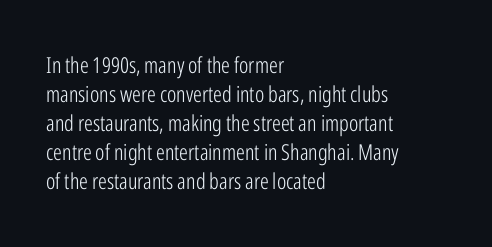
Q: Is the text bold? A: No.
Q: Is the text italic (slanted)? A: No, it is upright.
Q: Is the text underlined? A: No.
Q: How is the paragraph aligned? A: Left-aligned.
Q: Is the spacing between letters normal or unusually wide? A: Normal.
Q: Is the spacing between lines tight, normal or loose? A: Normal.
